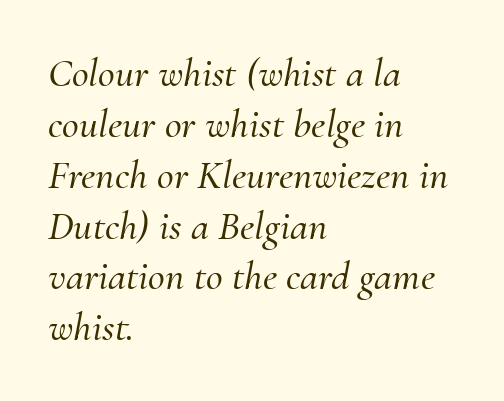
The image shows 41 px serif type, italic (leaning right); set left-aligned, line spacing 1.24x, normal letter spacing, not underlined; medium stroke contrast and a small x-height.
